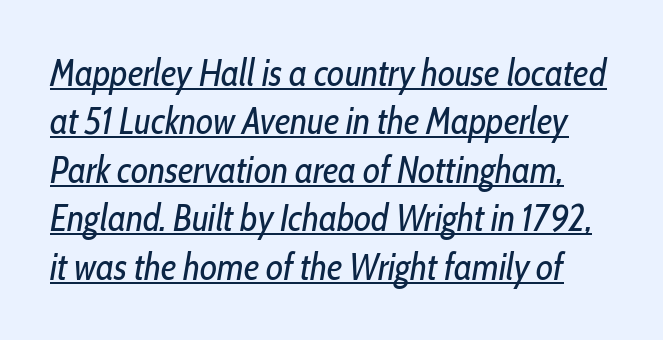
Q: Is the text bold? A: No.
Q: Is the text italic (slanted)? A: Yes, it leans right by about 10 degrees.
Q: Is the text underlined? A: Yes.
Q: Is the spacing between letters normal or unusually wide? A: Normal.
Q: Is the spacing between lines tight, normal or loose? A: Normal.
Q: Width (condensed, normal, or wide)? A: Condensed.
Q: Stroke contrast? A: Low.
Q: x-height? A: Medium.
Q: Monospaced? A: No.
